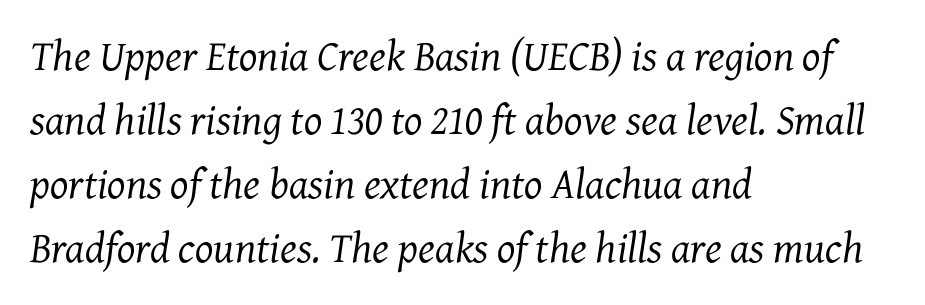
{"serif": "yes", "italic": "yes", "lean": "right", "slant_degrees": 7, "bold": "no", "weight": "regular", "width": "normal", "stroke_contrast": "medium", "x_height": "medium", "monospaced": "no", "underline": "no", "align": "left", "line_spacing": "normal", "line_spacing_ratio": 1.49, "letter_spacing": "normal", "letter_spacing_em": 0.0, "glyph_px": 43}
